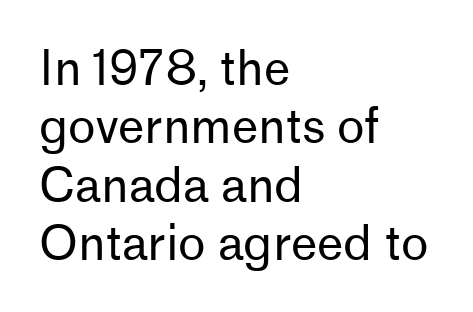
Q: Is the text bold? A: No.
Q: Is the text italic (slanted)? A: No, it is upright.
Q: Is the typeface a serif or a sans-serif typeface? A: Sans-serif.
Q: Is the text underlined? A: No.
Q: How is the paragraph aligned? A: Left-aligned.
Q: Is the spacing between letters normal or unusually wide? A: Normal.
Q: Width (condensed, normal, or wide)? A: Normal.
Q: Stroke contrast? A: Low.
Q: x-height? A: Medium.
Q: Monospaced? A: No.
